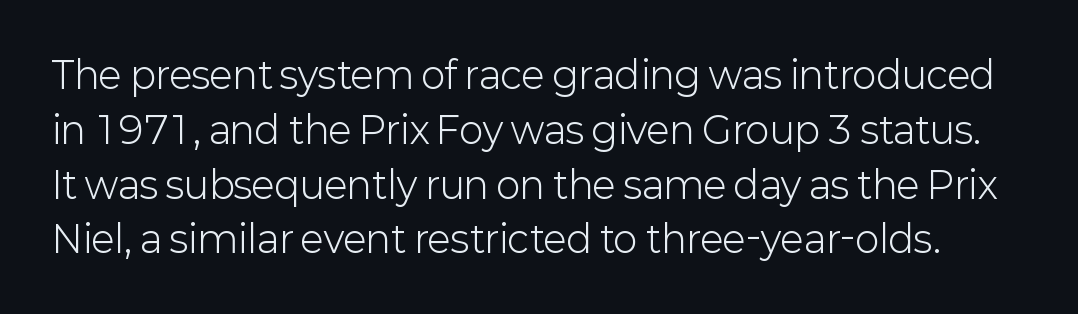
The image shows 37 px light sans-serif type, upright; set normal line spacing (1.48x), normal letter spacing, not underlined; low stroke contrast and a medium x-height.
